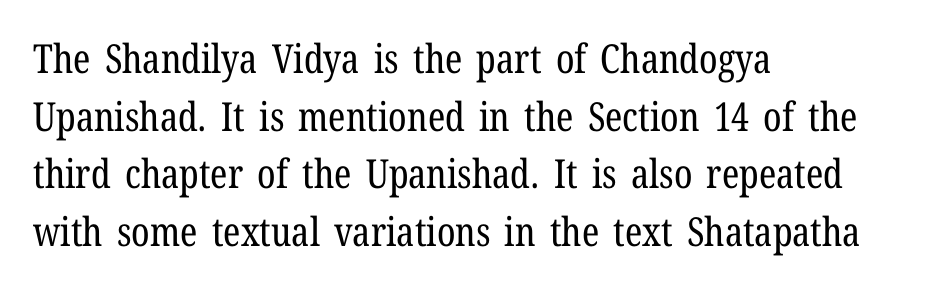
{"serif": "yes", "italic": "no", "bold": "no", "weight": "regular", "width": "condensed", "stroke_contrast": "low", "x_height": "medium", "monospaced": "no", "underline": "no", "align": "left", "line_spacing": "normal", "line_spacing_ratio": 1.44, "letter_spacing": "normal", "letter_spacing_em": 0.0, "glyph_px": 40}
